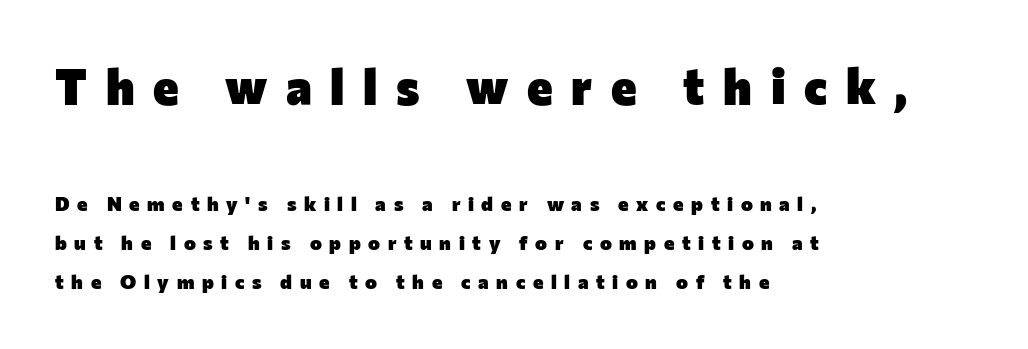
Does extra space separate the letters? Yes, quite a lot of it. The font's upright variant was chosen for this text. Serif or sans? Sans — the stroke terminals are bare. Strokes here are thick enough to call this a true bold. Regarding leading, the lines here are spaced well apart.
